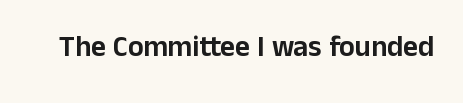
{"serif": "no", "italic": "no", "width": "normal", "stroke_contrast": "low", "x_height": "medium", "monospaced": "no", "underline": "no", "letter_spacing": "normal", "letter_spacing_em": 0.0, "glyph_px": 29}
